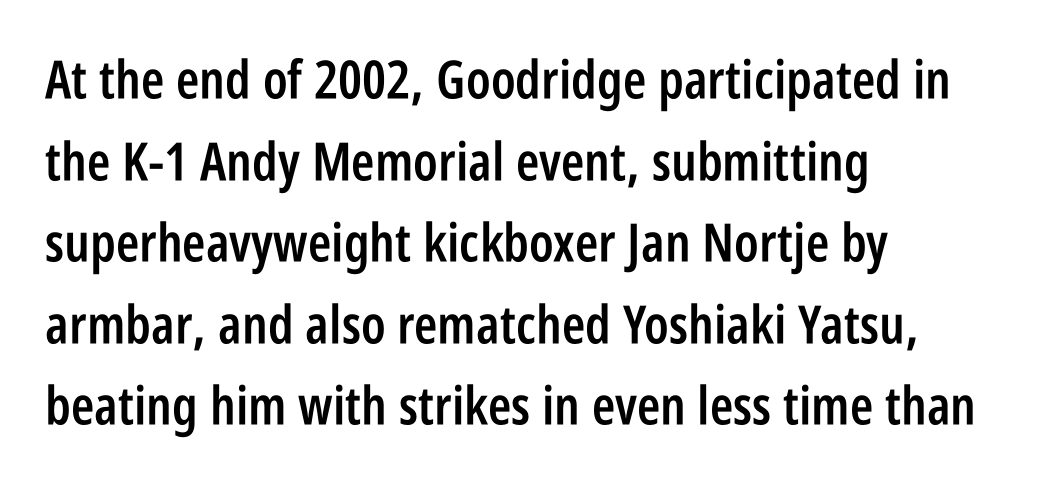
This rendering employs a face without finishing strokes, i.e., a sans-serif. The lettering holds an erect, upright posture throughout. Nothing unusual about the tracking: characters are spaced as the font intends. Summary of weight: moderately heavy, a semibold. Whoever set this chose a conventional vertical rhythm. A typesetter would call this proportional, since set widths differ per character.
